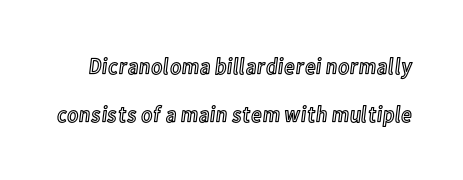
The passage shown is not underscored anywhere. Compared with typical paragraphs, the rows here are farther apart. Short note: letters normally spaced.
